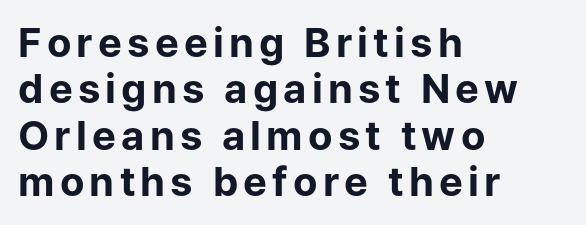
The typography opts for an upright posture over an oblique one. The ragged edge is on the right, which tells us the setting is flush left. Nothing sits at the stroke ends, so this counts as sans-serif. The strip under each line holds only bare page.
